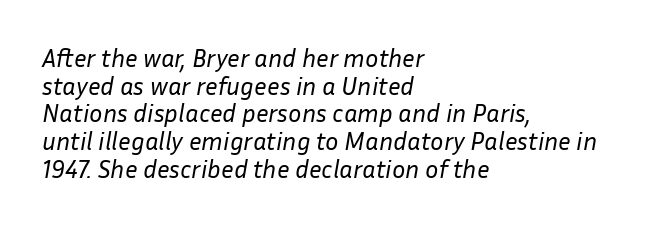
A typesetter would call this leading minimal, almost set solid. The string is rendered with underlining switched off. Characters follow at the spacing the type designer built in. Short and long lines alike share a common starting point at left. The letterforms sit at book weight or below. You can tell it's italic because the verticals aren't actually vertical.
